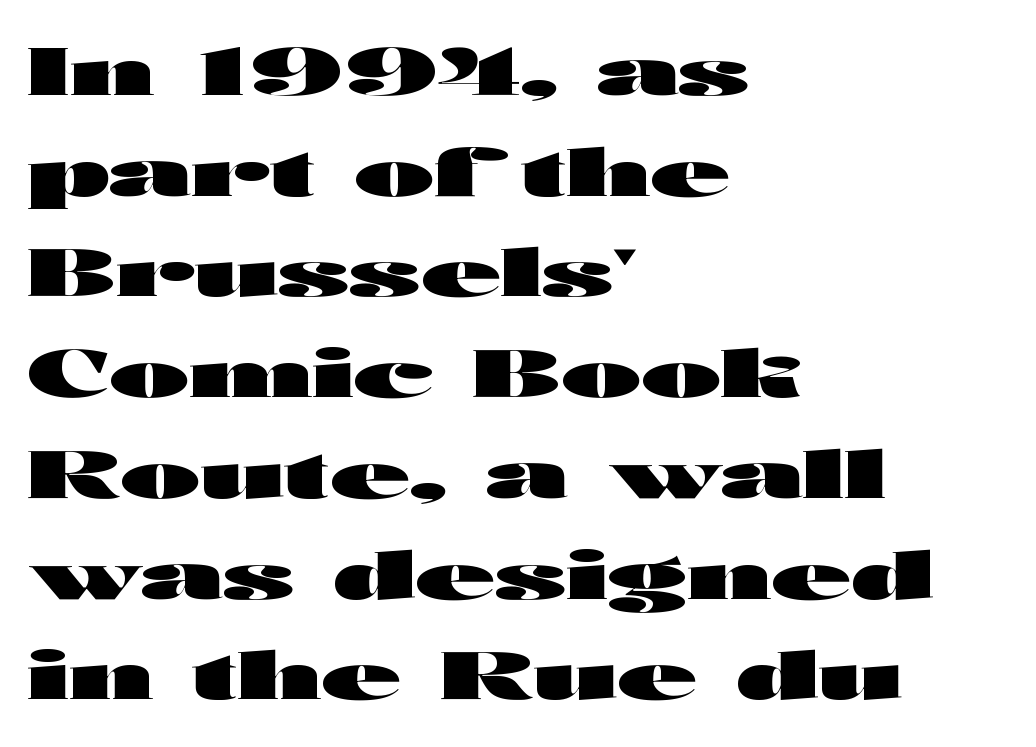
{"serif": "no", "italic": "no", "bold": "yes", "weight": "heavy", "width": "wide", "stroke_contrast": "high", "x_height": "medium", "monospaced": "no", "underline": "no", "align": "left", "line_spacing": "normal", "line_spacing_ratio": 1.55, "letter_spacing": "normal", "letter_spacing_em": 0.0, "glyph_px": 65}
